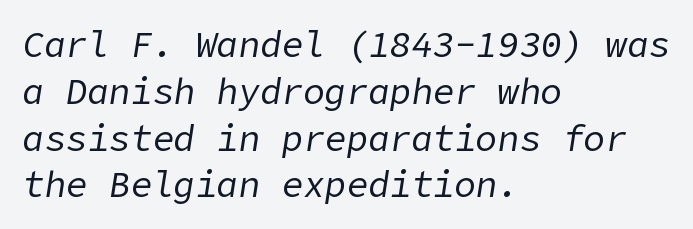
{"italic": "yes", "lean": "right", "slant_degrees": 9, "bold": "no", "weight": "regular", "width": "normal", "stroke_contrast": "low", "x_height": "medium", "underline": "no", "align": "left", "line_spacing": "normal", "line_spacing_ratio": 1.3, "letter_spacing": "normal", "letter_spacing_em": 0.0, "glyph_px": 36}
